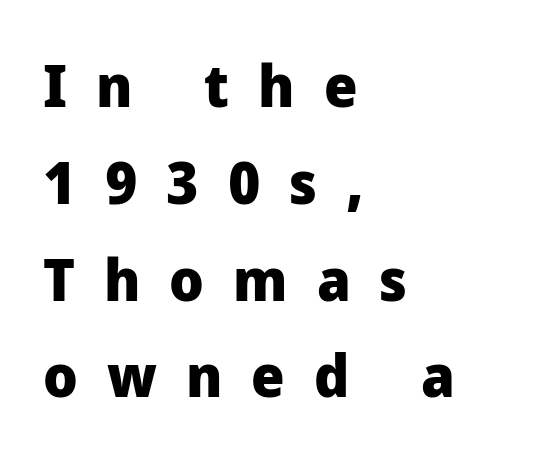
Q: Is the text bold? A: Yes.
Q: Is the text italic (slanted)? A: No, it is upright.
Q: Is the typeface a serif or a sans-serif typeface? A: Sans-serif.
Q: Is the text underlined? A: No.
Q: How is the paragraph aligned? A: Left-aligned.
Q: Is the spacing between letters normal or unusually wide? A: Unusually wide.
Q: Is the spacing between lines tight, normal or loose? A: Normal.
Q: Width (condensed, normal, or wide)? A: Normal.
Q: Stroke contrast? A: Low.
Q: x-height? A: Medium.
Q: Monospaced? A: No.
